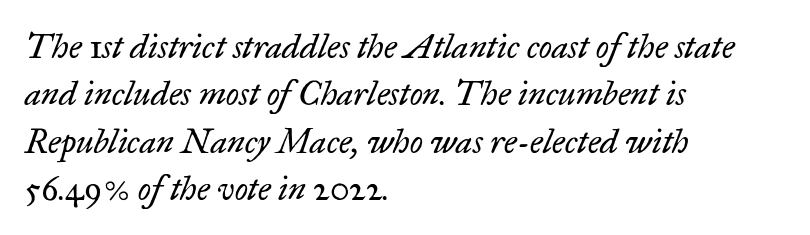
It's the slanting kind of type. Stroke terminals: seriffed. The rendering keeps characters at their native spacing. Regarding leading, the lines here are spaced in the standard way. Each letter keeps its own natural width here, so spacing adapts to shape. Clear beneath every line of the passage.
